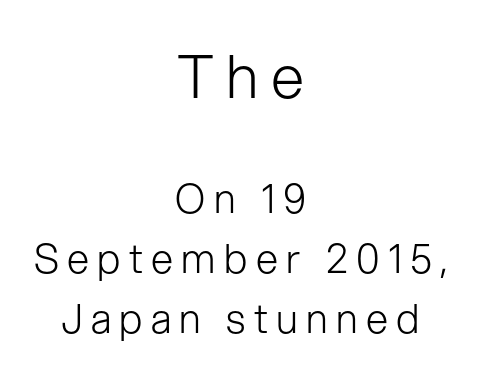
Q: Is the text bold? A: No.
Q: Is the text italic (slanted)? A: No, it is upright.
Q: Is the typeface a serif or a sans-serif typeface? A: Sans-serif.
Q: Is the text underlined? A: No.
Q: How is the paragraph aligned? A: Centered.
Q: Is the spacing between letters normal or unusually wide? A: Unusually wide.
Q: Is the spacing between lines tight, normal or loose? A: Normal.
Q: Which block of text is set in a larger size, the first (top) or the second (bottom)? A: The first (top) one.
Q: Width (condensed, normal, or wide)? A: Normal.
Q: Stroke contrast? A: Low.
Q: x-height? A: Medium.
Q: Monospaced? A: No.
